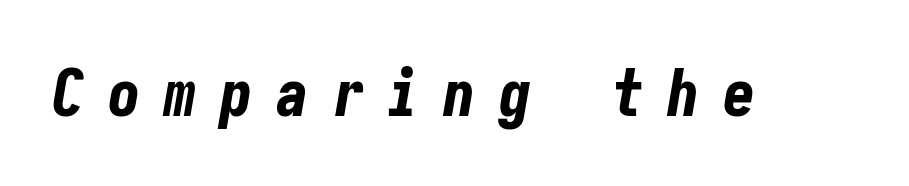
Q: Is the text bold? A: Yes.
Q: Is the text italic (slanted)? A: Yes, it leans right by about 10 degrees.
Q: Is the text underlined? A: No.
Q: Is the spacing between letters normal or unusually wide? A: Unusually wide.
Q: Width (condensed, normal, or wide)? A: Condensed.
Q: Stroke contrast? A: Low.
Q: x-height? A: Medium.
